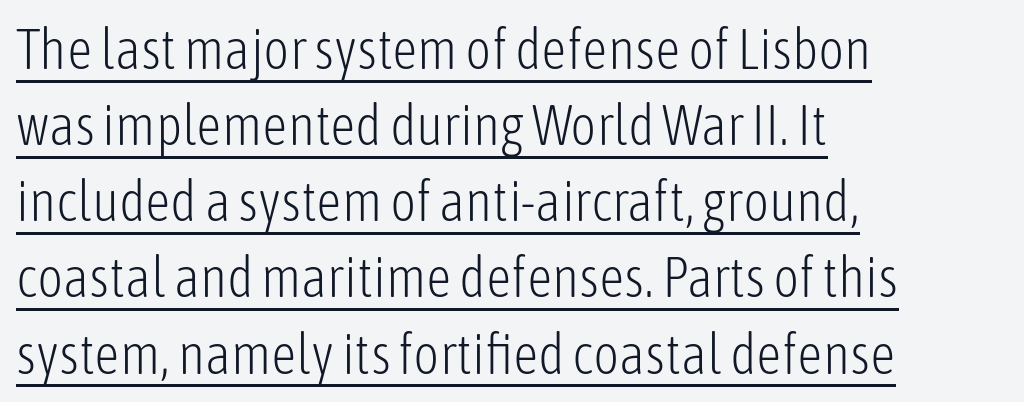
The image shows 56 px light, condensed sans-serif type, upright; set left-aligned, normal line spacing (1.36x), normal letter spacing, underlined; low stroke contrast and a medium x-height.
